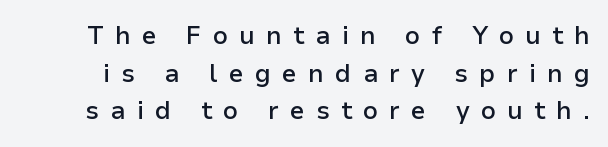
The image shows 25 px text type, upright; set normal line spacing (1.51x), unusually wide letter spacing (+0.45 em), not underlined.
